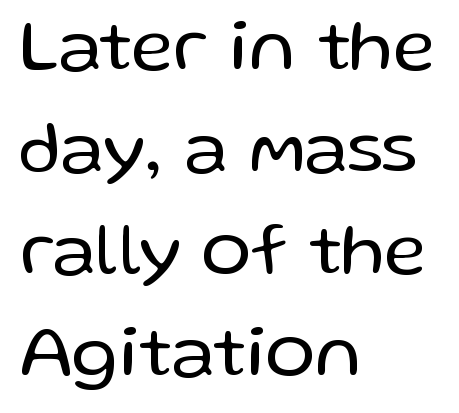
Q: Is the text bold? A: No.
Q: Is the text italic (slanted)? A: No, it is upright.
Q: Is the typeface a serif or a sans-serif typeface? A: Sans-serif.
Q: Is the text underlined? A: No.
Q: How is the paragraph aligned? A: Left-aligned.
Q: Is the spacing between letters normal or unusually wide? A: Normal.
Q: Is the spacing between lines tight, normal or loose? A: Normal.
Q: Width (condensed, normal, or wide)? A: Normal.
Q: Stroke contrast? A: Low.
Q: x-height? A: Medium.
Q: Monospaced? A: No.
